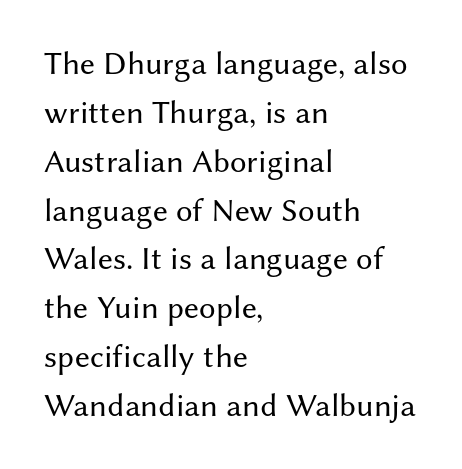
Does the type have serifs? No, each stem ends abruptly. The letters stand upright; this is a roman face. The type is set solid horizontally, with unmodified tracking. The lines in this sample share a left origin and differ only in where they stop. Is the stroke heavy? The answer is a plain regular-or-lighter.
